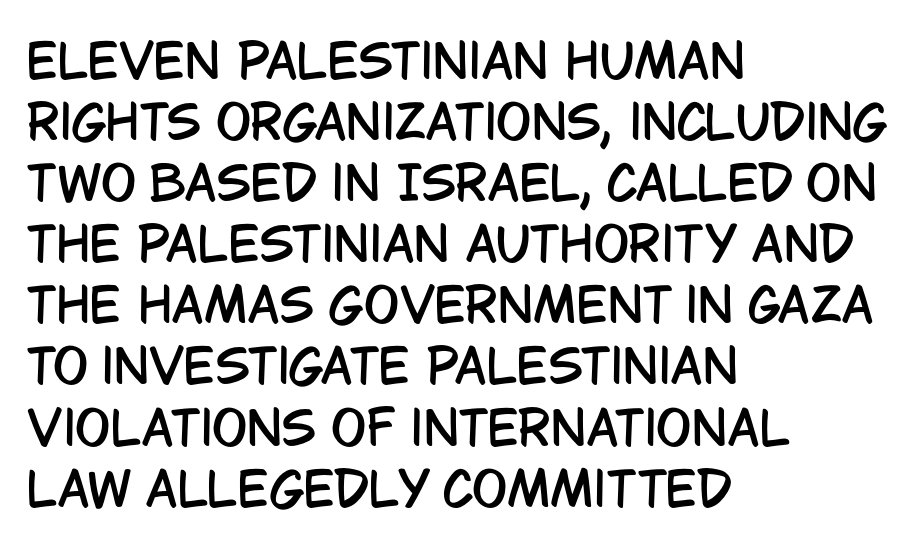
The image shows 47 px condensed sans-serif type, upright; set left-aligned, normal line spacing (1.3x), normal letter spacing, not underlined; low stroke contrast and a large x-height.
